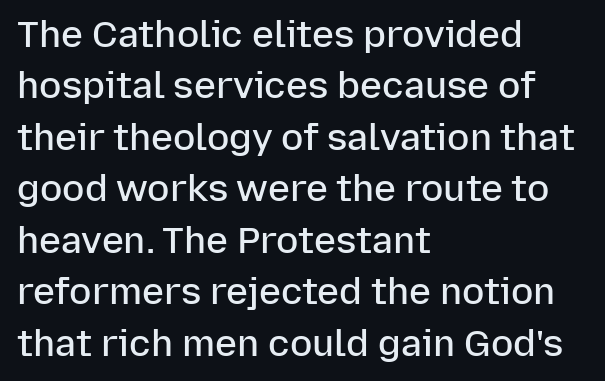
Compared with typical paragraphs, the rows here are spaced about the same. Notice how the passage keeps a crisp vertical edge on the left only. These lines are composed in type without serifs. Notice how the stems are strictly vertical — no italics here. Caption: semibold face, moderately heavy strokes. A typesetter would call this zero additional tracking.
